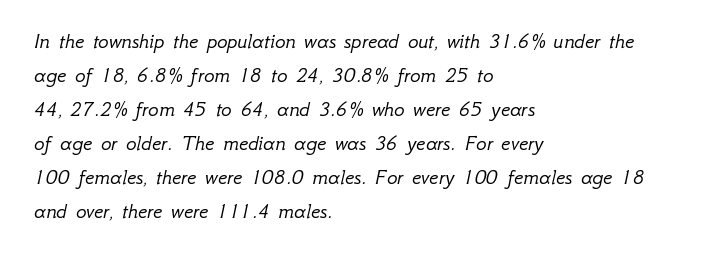
Nobody touched the tracking dial on this one. Normally led — the rows are evenly, conventionally spaced. Letters have the restrained weight of plain body copy at most. Does the copy run flush right? No — it runs flush left. Any mark beneath the type? The region is blank. Observe the lean: these are italic letterforms.
